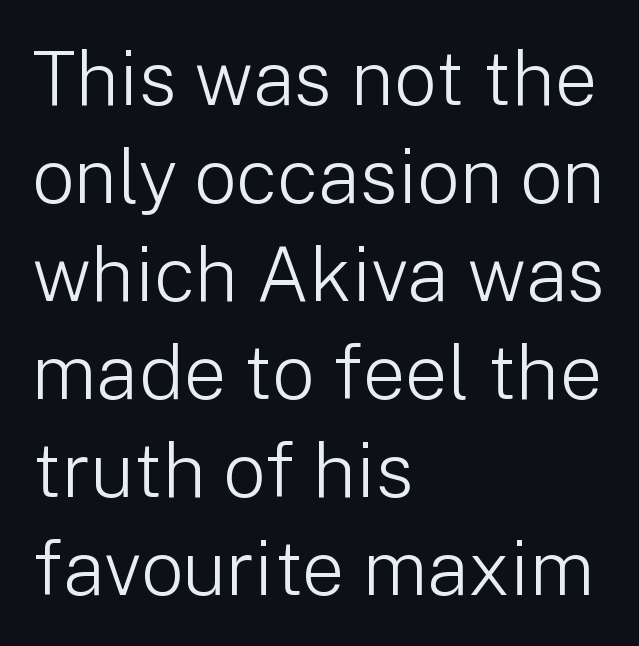
The horizontal fit of the characters is conventional and even. To sum up the face: it is a sans, with no serifs. Unbolded letterforms with no extra heft. Notice how the stems are strictly vertical — no italics here. A clean baseline with only descenders dipping below it.
